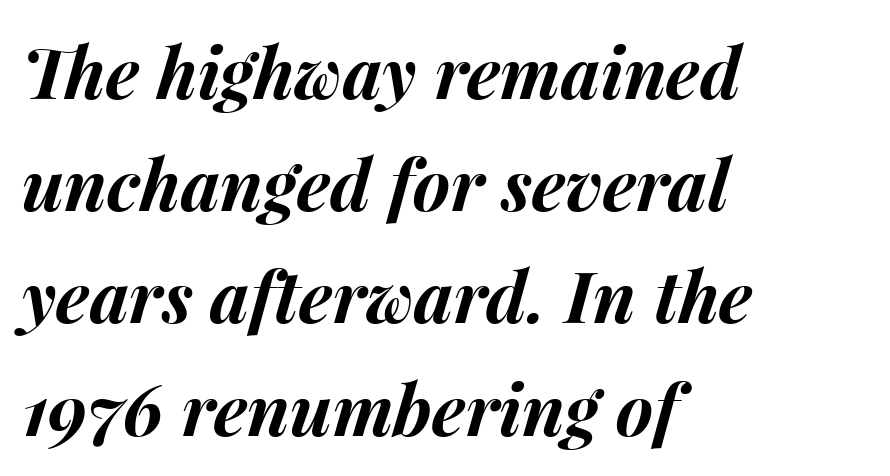
{"italic": "yes", "lean": "right", "slant_degrees": 15, "bold": "yes", "weight": "bold", "width": "normal", "stroke_contrast": "medium", "x_height": "medium", "monospaced": "no", "underline": "no", "align": "left", "line_spacing": "normal", "line_spacing_ratio": 1.58, "letter_spacing": "normal", "letter_spacing_em": 0.0, "glyph_px": 71}
